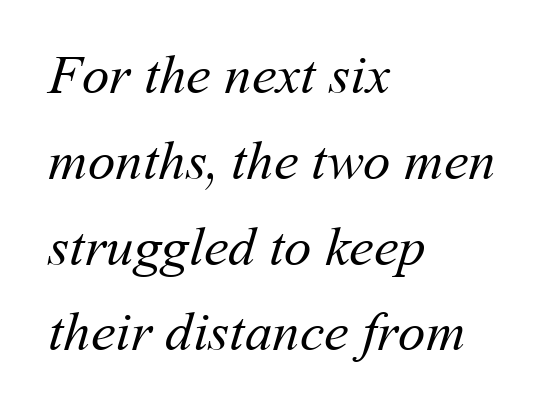
The image shows 55 px regular-weight type; set left-aligned, normal line spacing (1.56x), normal letter spacing, not underlined; medium stroke contrast and a medium x-height.
